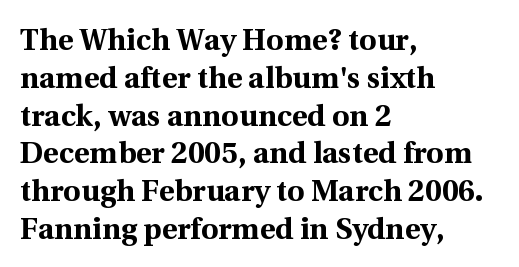
These lines sit exactly where default settings would place them. Each letter keeps its own natural width here, so spacing adapts to shape. No extra tracking has been applied to these lines. A typesetter would mark this as roman, not italic.
